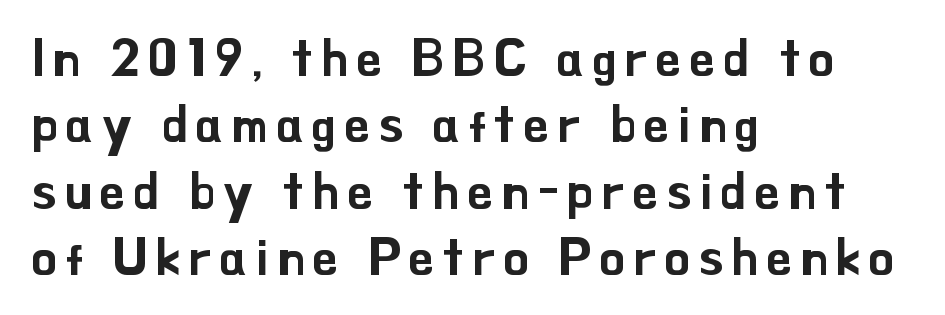
This rendering features lettering with no underline. The rendering uses a moderate line-height, typical for paragraphs. Does the type have serifs? No, each stem ends abruptly. Every stem runs plumb, perpendicular to the baseline. The compositor pushed each line to the left boundary.
